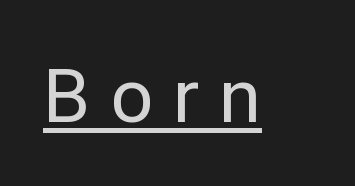
{"serif": "no", "italic": "no", "width": "normal", "stroke_contrast": "low", "x_height": "medium", "monospaced": "no", "underline": "yes", "letter_spacing": "wide", "letter_spacing_em": 0.26, "glyph_px": 75}
